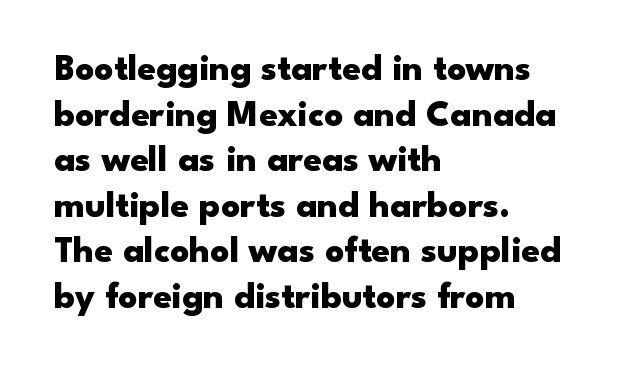
{"serif": "no", "italic": "no", "bold": "yes", "weight": "heavy", "width": "wide", "stroke_contrast": "low", "x_height": "small", "monospaced": "no", "underline": "no", "align": "left", "line_spacing_ratio": 1.23, "letter_spacing": "normal", "letter_spacing_em": 0.0, "glyph_px": 37}
